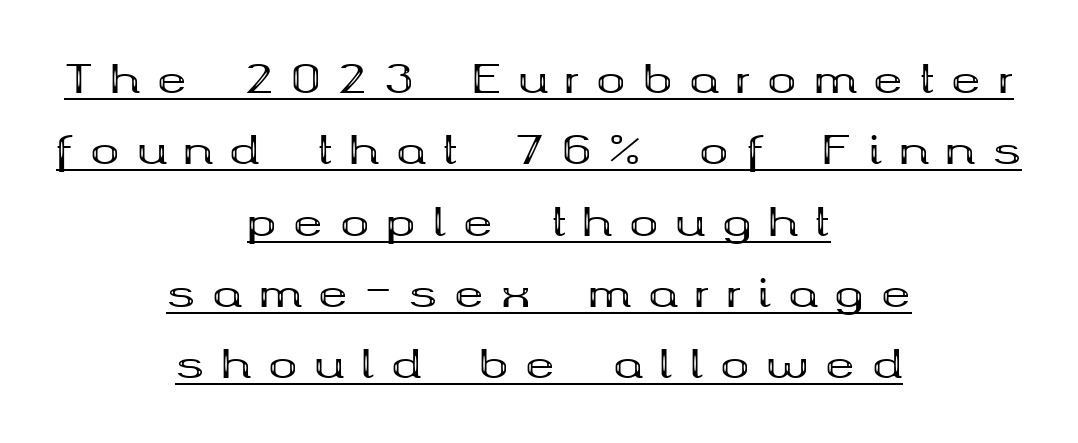
The image shows 39 px bold, wide serif type, upright; set centered, line spacing 1.83x, unusually wide letter spacing (+0.44 em), underlined; medium stroke contrast and a medium x-height.
